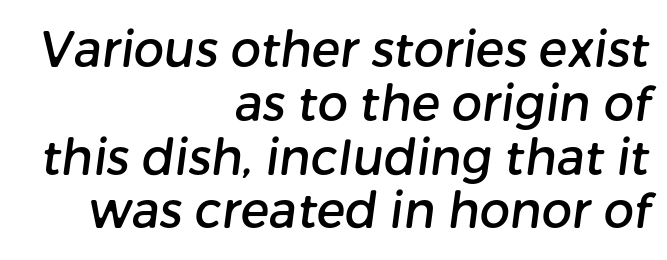
{"serif": "no", "width": "normal", "stroke_contrast": "low", "x_height": "medium", "monospaced": "no", "underline": "no", "align": "right", "line_spacing": "tight", "line_spacing_ratio": 1.12, "letter_spacing": "normal", "letter_spacing_em": 0.0, "glyph_px": 48}
